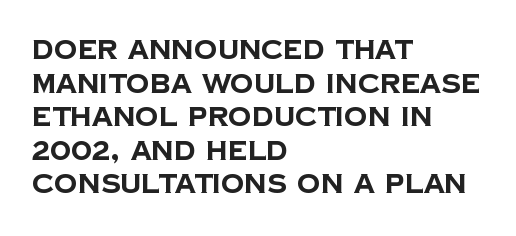
Unmarked baselines from the first word to the last. Line starts are locked; line ends wander. The characters look thick and weighty, a clear bold. Rows of type keep a routine distance in the vertical direction.
